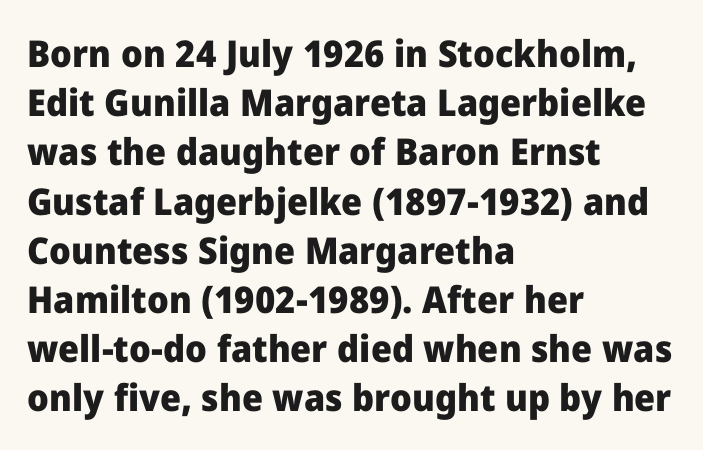
The rendering shows plain stroke endings on the letterforms — a sans-serif design. Here the glyphs are tracked normally, forming tight word shapes. The lines sit at an ordinary, default distance from one another. The gap between lines stays unmarked. Does the copy run flush right? No — it runs flush left. Proportional: the letters do not fall into vertical columns.
